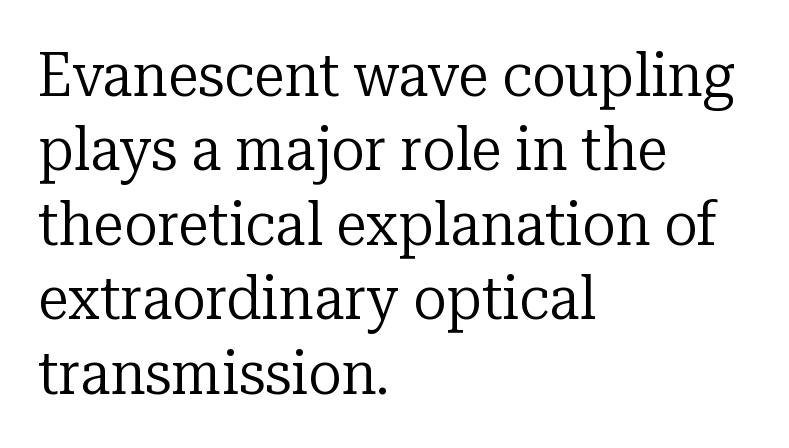
The image shows 62 px regular-weight serif type, upright; set left-aligned, line spacing 1.2x, normal letter spacing, not underlined; low stroke contrast and a medium x-height.
